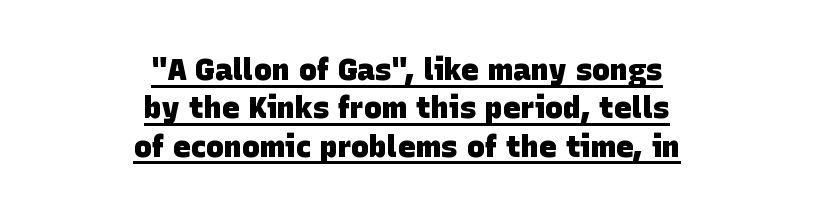
The image shows 30 px heavy sans-serif type; set centered, normal line spacing (1.28x), normal letter spacing, underlined; low stroke contrast and a large x-height.
